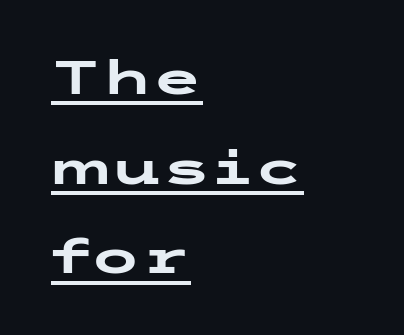
You can see a thin bar hugging the bottom of the glyphs. Typeset ragged right — the left edge is the straight one. Every stem runs plumb, perpendicular to the baseline. Each glyph is drawn with heavy, bold strokes. You could call the tracking neutral — neither tight nor loose.
